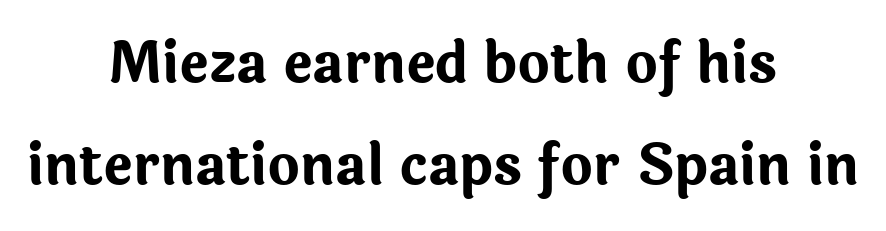
{"serif": "no", "italic": "no", "bold": "yes", "weight": "bold", "width": "normal", "stroke_contrast": "low", "x_height": "medium", "monospaced": "no", "underline": "no", "align": "center", "line_spacing_ratio": 1.86, "letter_spacing": "normal", "letter_spacing_em": 0.0, "glyph_px": 55}
